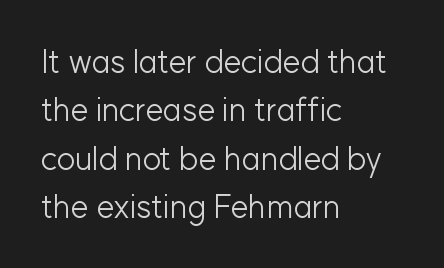
Caption: standard tracking, unaltered. When letters stand straight like this, we call the style roman or upright. The lines sit at an ordinary, default distance from one another. The glyphs in this specimen are sans serif. Check the space under the baseline: it is left empty.
